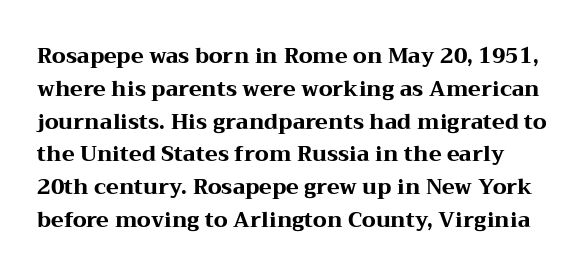
The image shows 21 px bold type, upright; set normal line spacing (1.56x), normal letter spacing, not underlined.
